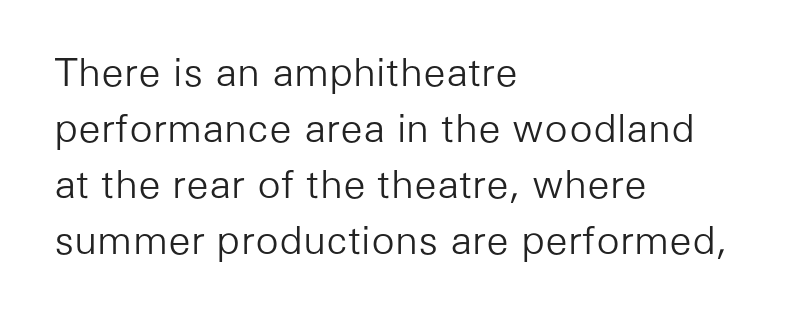
{"serif": "no", "italic": "no", "bold": "no", "weight": "light", "width": "normal", "stroke_contrast": "low", "x_height": "medium", "monospaced": "no", "underline": "no", "align": "left", "line_spacing": "normal", "line_spacing_ratio": 1.44, "letter_spacing": "normal", "letter_spacing_em": 0.0, "glyph_px": 39}
